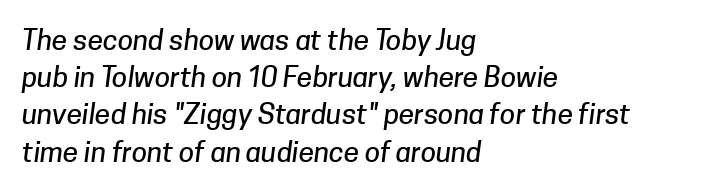
Serif or sans? Sans — the stroke terminals are bare. How are the letters spaced? Ordinarily, with no added tracking. The area under the type is left untouched. Is the block centered? No — it sits flush against the left margin. The letters advance in unequal steps, a hallmark of proportional type. This sample keeps an unexceptional amount of space between lines.
